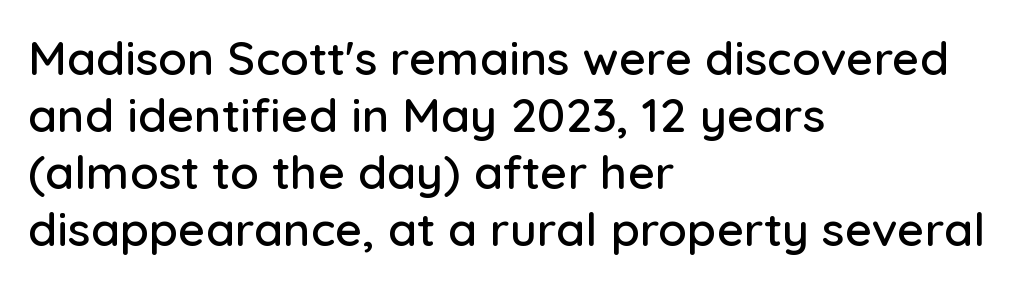
{"serif": "no", "italic": "no", "width": "normal", "stroke_contrast": "low", "x_height": "medium", "monospaced": "no", "underline": "no", "align": "left", "line_spacing_ratio": 1.21, "letter_spacing": "normal", "letter_spacing_em": 0.0, "glyph_px": 47}
